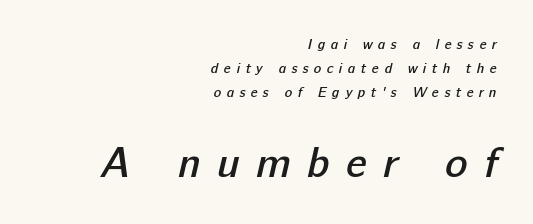
{"serif": "no", "bold": "semi", "weight": "semibold", "width": "normal", "stroke_contrast": "low", "x_height": "medium", "monospaced": "no", "underline": "no", "align": "right", "line_spacing_ratio": 1.73, "letter_spacing": "wide", "letter_spacing_em": 0.39, "larger_block": "second", "size_ratio": 3.0, "glyph_px": 42}
